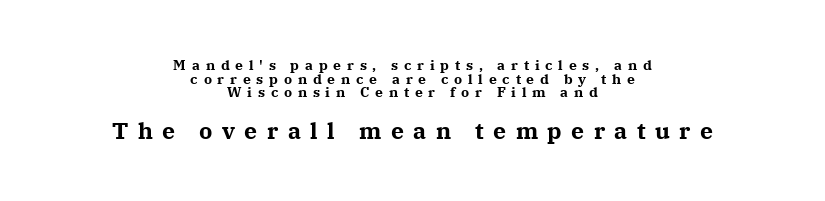
{"italic": "no", "bold": "yes", "underline": "no", "align": "center", "line_spacing": "tight", "line_spacing_ratio": 0.98, "letter_spacing": "wide", "letter_spacing_em": 0.41, "larger_block": "second", "size_ratio": 1.64, "glyph_px": 23}
